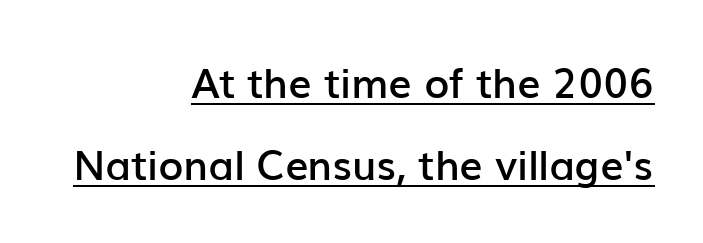
Q: Is the text bold? A: Semi-bold.
Q: Is the text italic (slanted)? A: No, it is upright.
Q: Is the typeface a serif or a sans-serif typeface? A: Sans-serif.
Q: Is the text underlined? A: Yes.
Q: How is the paragraph aligned? A: Right-aligned.
Q: Is the spacing between letters normal or unusually wide? A: Normal.
Q: Is the spacing between lines tight, normal or loose? A: Loose.
Q: Width (condensed, normal, or wide)? A: Normal.
Q: Stroke contrast? A: Low.
Q: x-height? A: Medium.
Q: Monospaced? A: No.
